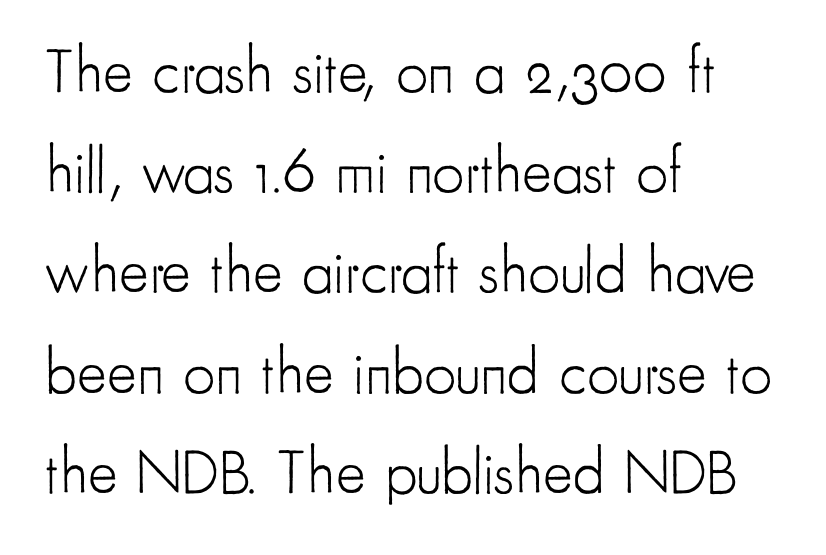
{"serif": "no", "italic": "no", "bold": "no", "weight": "light", "width": "condensed", "stroke_contrast": "low", "x_height": "small", "monospaced": "no", "underline": "no", "align": "left", "line_spacing": "normal", "line_spacing_ratio": 1.59, "letter_spacing": "normal", "letter_spacing_em": 0.0, "glyph_px": 63}
